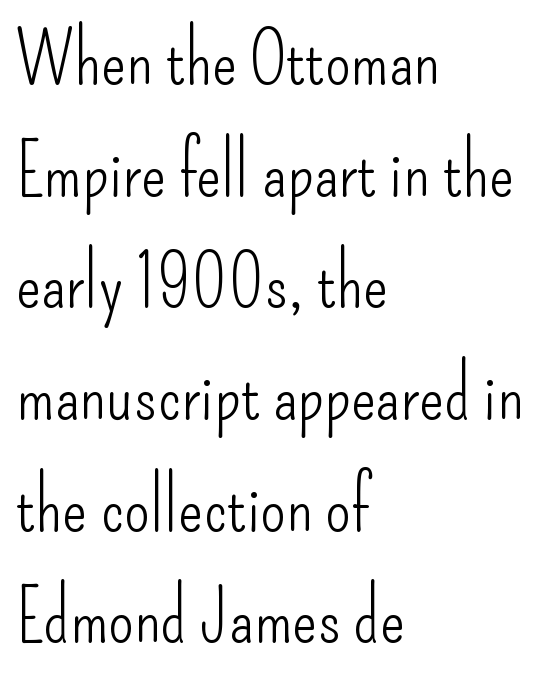
{"serif": "no", "italic": "no", "bold": "no", "weight": "light", "width": "condensed", "stroke_contrast": "low", "x_height": "small", "monospaced": "no", "underline": "no", "align": "left", "line_spacing": "normal", "line_spacing_ratio": 1.53, "letter_spacing": "normal", "letter_spacing_em": 0.0, "glyph_px": 73}
